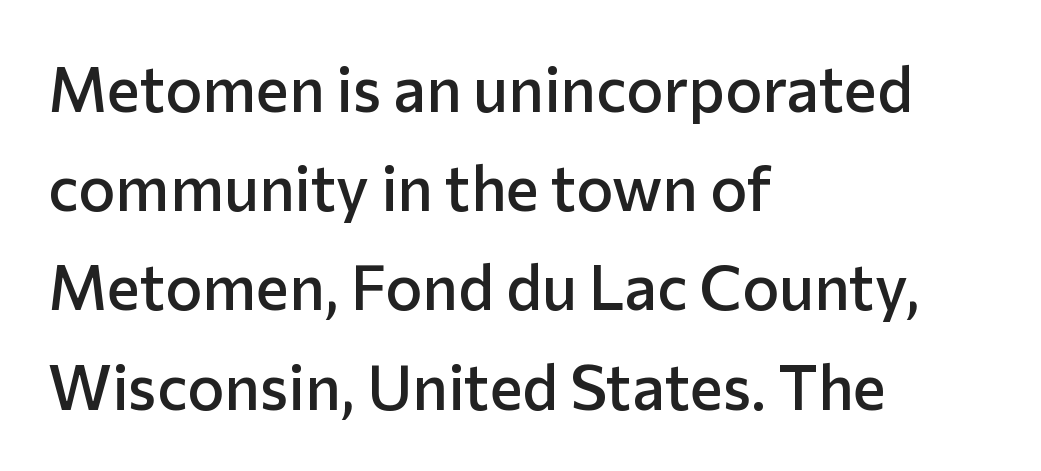
Beneath every word, the page is bare. Do the characters align in a grid? No, the font is proportional. Set as a demibold, roughly 600 on the weight scale. Line starts are locked; line ends wander. What kind of face is this? One without serifs — a sans. The lettering stays uniformly vertical, giving the passage a roman look.
